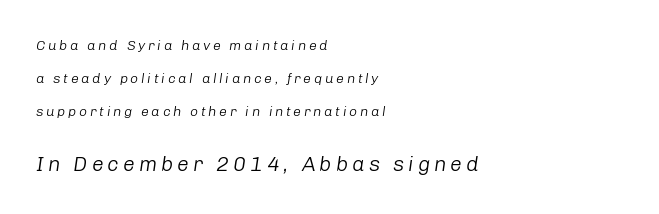
The image shows 21 px text type, italic (leaning right); set left-aligned, loose line spacing (2.35x), not underlined; the second (bottom) block is 1.5x larger.
